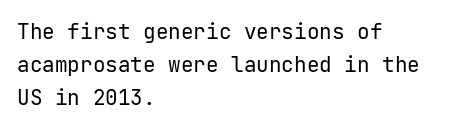
Q: Is the text bold? A: No.
Q: Is the text italic (slanted)? A: No, it is upright.
Q: Is the text underlined? A: No.
Q: How is the paragraph aligned? A: Left-aligned.
Q: Is the spacing between letters normal or unusually wide? A: Normal.
Q: Is the spacing between lines tight, normal or loose? A: Normal.
